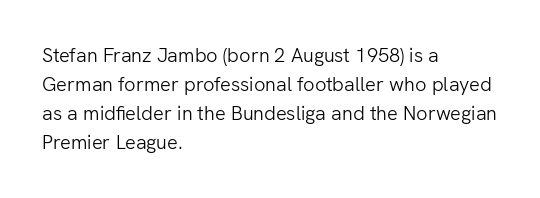
Q: Is the text bold? A: No.
Q: Is the text italic (slanted)? A: No, it is upright.
Q: Is the text underlined? A: No.
Q: How is the paragraph aligned? A: Left-aligned.
Q: Is the spacing between letters normal or unusually wide? A: Normal.
Q: Is the spacing between lines tight, normal or loose? A: Normal.
